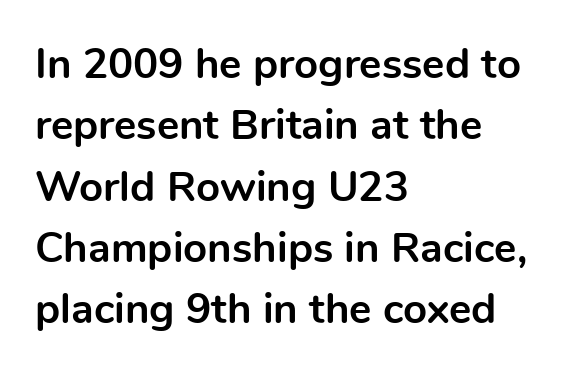
The image shows 42 px bold sans-serif type, upright; set left-aligned, normal line spacing (1.46x), normal letter spacing, not underlined; a medium x-height.
